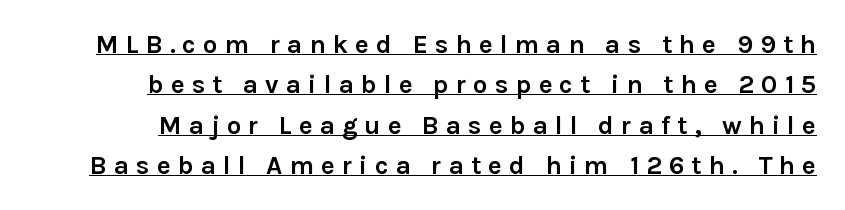
The image shows 26 px bold type, upright; set right-aligned, normal line spacing (1.55x), unusually wide letter spacing (+0.27 em), underlined.
